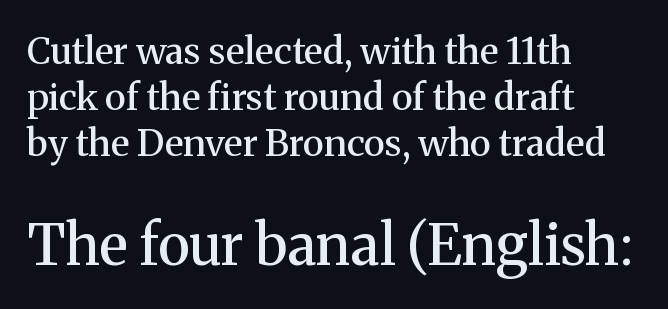
{"serif": "yes", "italic": "no", "bold": "semi", "weight": "semibold", "width": "normal", "stroke_contrast": "medium", "x_height": "medium", "monospaced": "no", "underline": "no", "align": "left", "line_spacing_ratio": 1.24, "letter_spacing": "normal", "letter_spacing_em": 0.0, "larger_block": "second", "size_ratio": 1.51, "glyph_px": 56}
